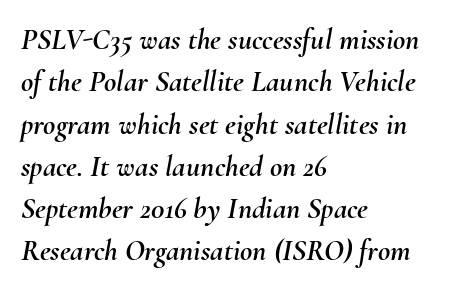
The image shows 30 px text type, italic (leaning right); set left-aligned, normal line spacing (1.41x), normal letter spacing, not underlined; medium stroke contrast and a small x-height.
